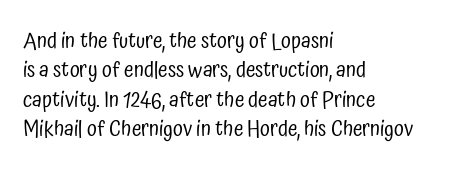
Caption: face not bold, strokes unweighted. Whoever set this chose a conventional vertical rhythm. This sample uses plain, unmodified letter spacing. The lettering stays uniformly vertical, giving the passage a roman look. Rule under the text: the space is simply empty.
